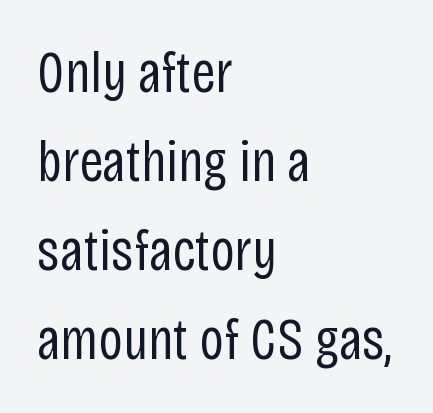
Q: Is the text bold? A: No.
Q: Is the text italic (slanted)? A: No, it is upright.
Q: Is the typeface a serif or a sans-serif typeface? A: Sans-serif.
Q: Is the text underlined? A: No.
Q: How is the paragraph aligned? A: Left-aligned.
Q: Is the spacing between letters normal or unusually wide? A: Normal.
Q: Is the spacing between lines tight, normal or loose? A: Normal.
Q: Width (condensed, normal, or wide)? A: Condensed.
Q: Stroke contrast? A: Low.
Q: x-height? A: Large.
Q: Monospaced? A: No.
